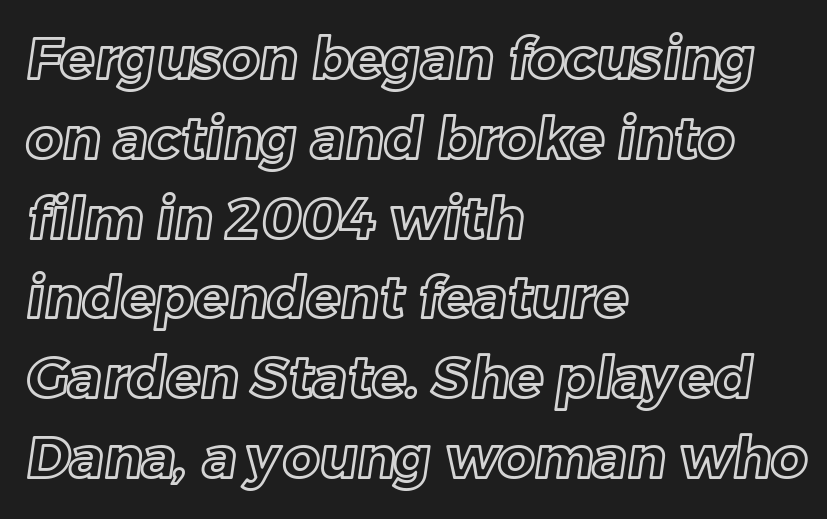
Q: Is the text underlined? A: No.
Q: How is the paragraph aligned? A: Left-aligned.
Q: Is the spacing between letters normal or unusually wide? A: Normal.
Q: Is the spacing between lines tight, normal or loose? A: Normal.
Q: Width (condensed, normal, or wide)? A: Normal.
Q: x-height? A: Medium.
Q: Monospaced? A: No.
